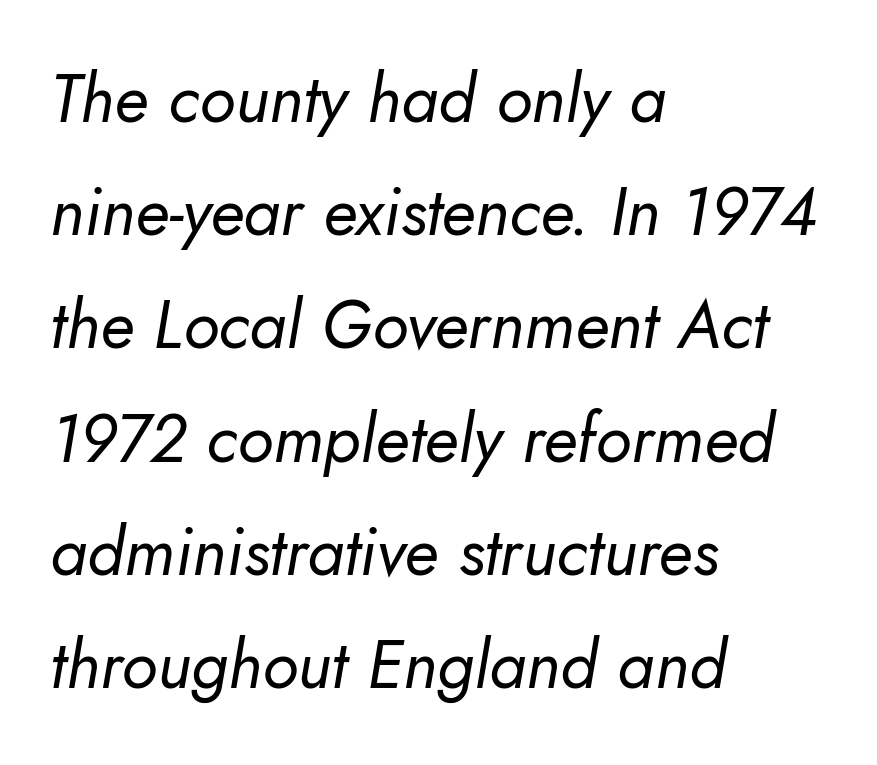
The image shows 67 px regular-weight type, italic (leaning right); set left-aligned, normal line spacing (1.69x), normal letter spacing, not underlined; low stroke contrast and a small x-height.
